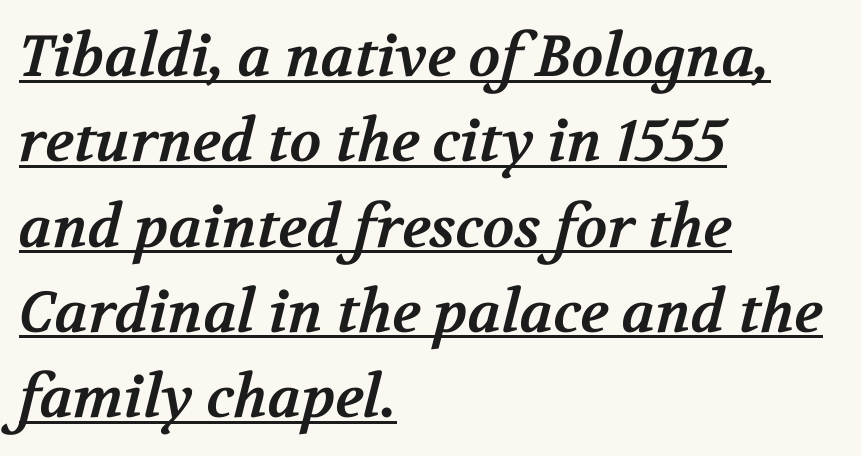
The image shows 58 px bold serif type; set left-aligned, normal line spacing (1.47x), normal letter spacing, underlined; medium stroke contrast and a medium x-height.
